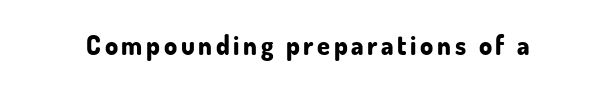
The image shows 26 px bold type, upright; set not underlined.
